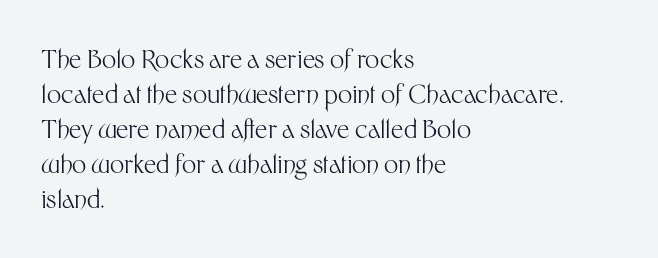
Nobody drew a line under any word here. The passage is arranged the way most books set body copy — flush left. Is the stroke heavy? The answer is a plain regular-or-lighter. Nobody touched the tracking dial on this one. A roman cut, with each character standing at attention. The space between consecutive lines is moderate.
